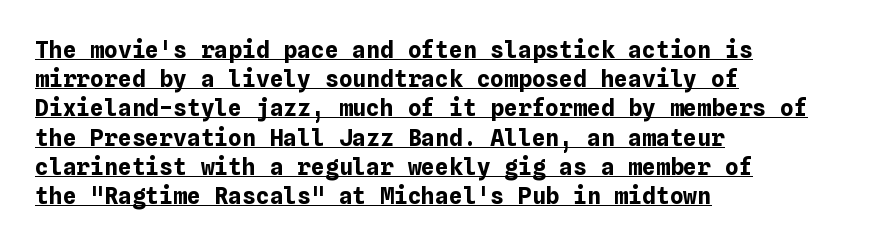
The image shows 23 px bold type, upright; set left-aligned, normal line spacing (1.27x), normal letter spacing, underlined.
